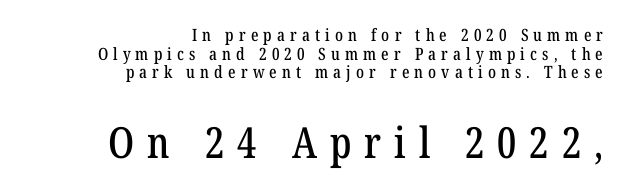
The image shows 43 px condensed serif type, upright; set right-aligned, tight line spacing (1.09x), unusually wide letter spacing (+0.3 em), not underlined; the second (bottom) block is 2.53x larger; low stroke contrast and a medium x-height.
